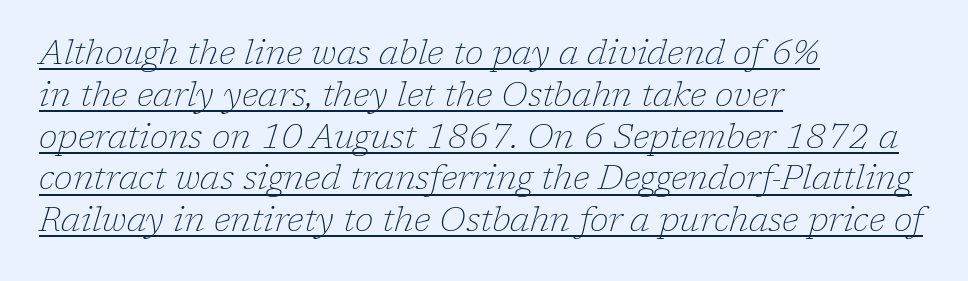
Q: Is the text bold? A: No.
Q: Is the text italic (slanted)? A: Yes, it leans right by about 17 degrees.
Q: Is the typeface a serif or a sans-serif typeface? A: Serif.
Q: Is the text underlined? A: Yes.
Q: How is the paragraph aligned? A: Left-aligned.
Q: Is the spacing between letters normal or unusually wide? A: Normal.
Q: Width (condensed, normal, or wide)? A: Normal.
Q: Stroke contrast? A: Low.
Q: x-height? A: Medium.
Q: Monospaced? A: No.
